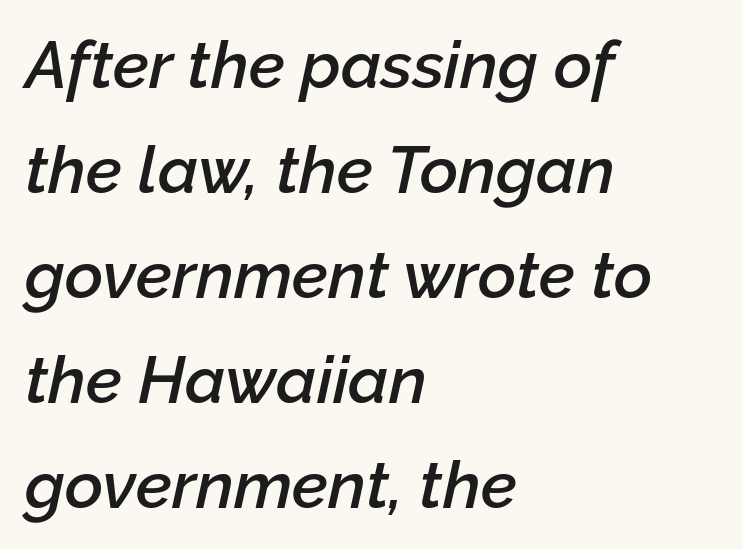
The face used here is rendered with its standard letterfit. A classic flush-left, rag-right setting is used for this passage. Every character sits at an angle, as italics do. Looks like regular typesetting: each glyph gets only the width it needs. Baseline-to-baseline distance is the conventional proportion of letter height. Descenders hang freely into open space.
